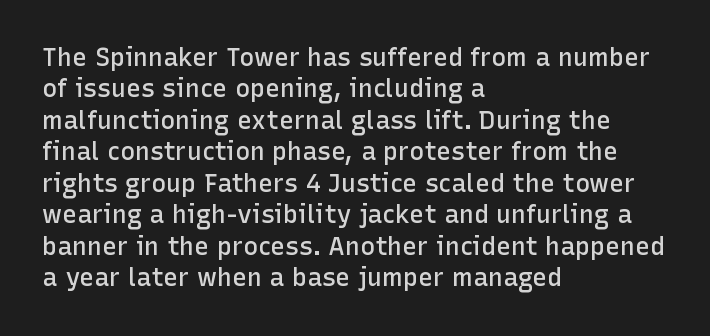
Q: Is the text bold? A: Semi-bold.
Q: Is the text italic (slanted)? A: No, it is upright.
Q: Is the text underlined? A: No.
Q: How is the paragraph aligned? A: Left-aligned.
Q: Is the spacing between letters normal or unusually wide? A: Normal.
Q: Is the spacing between lines tight, normal or loose? A: Normal.
